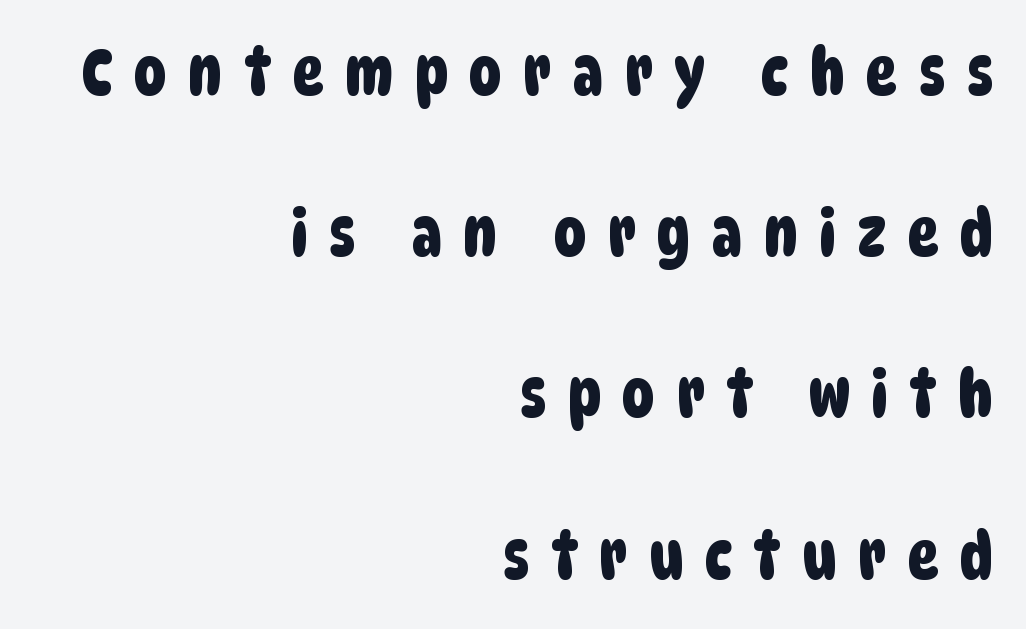
A flush-right, rag-left setting is used for this passage. Does the type have serifs? No, each stem ends abruptly. The tracking reads as deliberately expanded to a designer's eye. The face used here is proportionally spaced, like ordinary book or web type. You could fit nearly another row in the gap between these rows.
